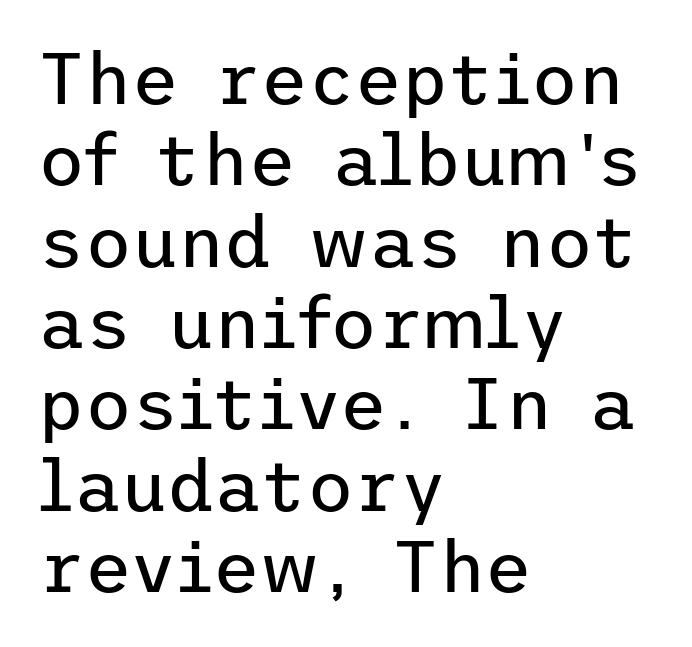
Q: Is the text bold? A: No.
Q: Is the text italic (slanted)? A: No, it is upright.
Q: Is the typeface a serif or a sans-serif typeface? A: Sans-serif.
Q: Is the text underlined? A: No.
Q: How is the paragraph aligned? A: Left-aligned.
Q: Is the spacing between letters normal or unusually wide? A: Normal.
Q: Is the spacing between lines tight, normal or loose? A: Tight.
Q: Width (condensed, normal, or wide)? A: Normal.
Q: Stroke contrast? A: Low.
Q: x-height? A: Medium.
